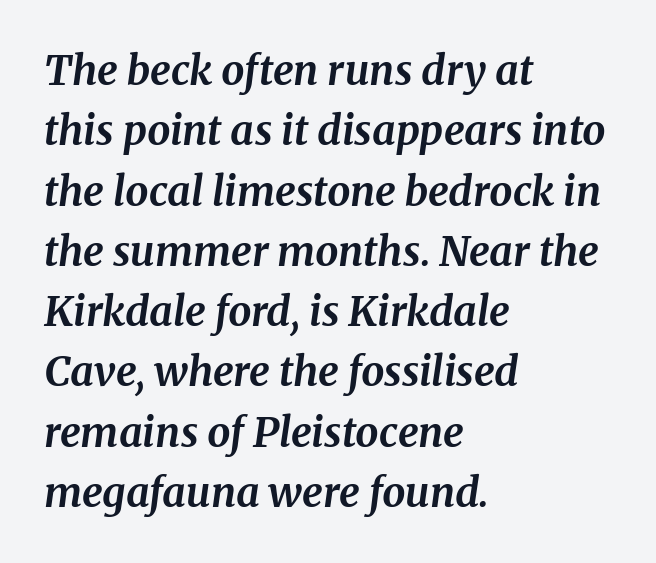
{"serif": "yes", "italic": "yes", "lean": "right", "slant_degrees": 8, "bold": "yes", "weight": "bold", "width": "normal", "stroke_contrast": "medium", "x_height": "medium", "monospaced": "no", "underline": "no", "align": "left", "line_spacing": "normal", "line_spacing_ratio": 1.47, "letter_spacing": "normal", "letter_spacing_em": 0.0, "glyph_px": 41}
